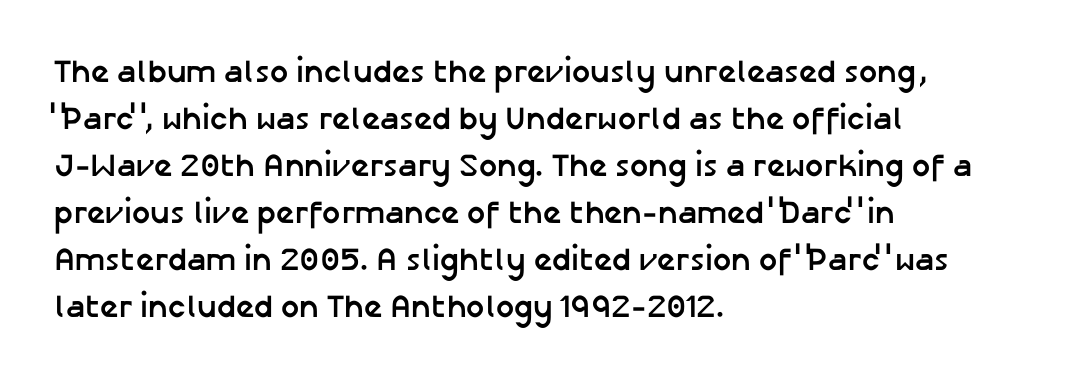
To sum up the face: it is a sans, with no serifs. The glyphs are unaccompanied by any horizontal stroke below them. Reading down the block, your eye returns to a fixed left position each line. The line-height multiplier appears to be the usual default. Varying glyph widths throughout — classic text-font behaviour.
